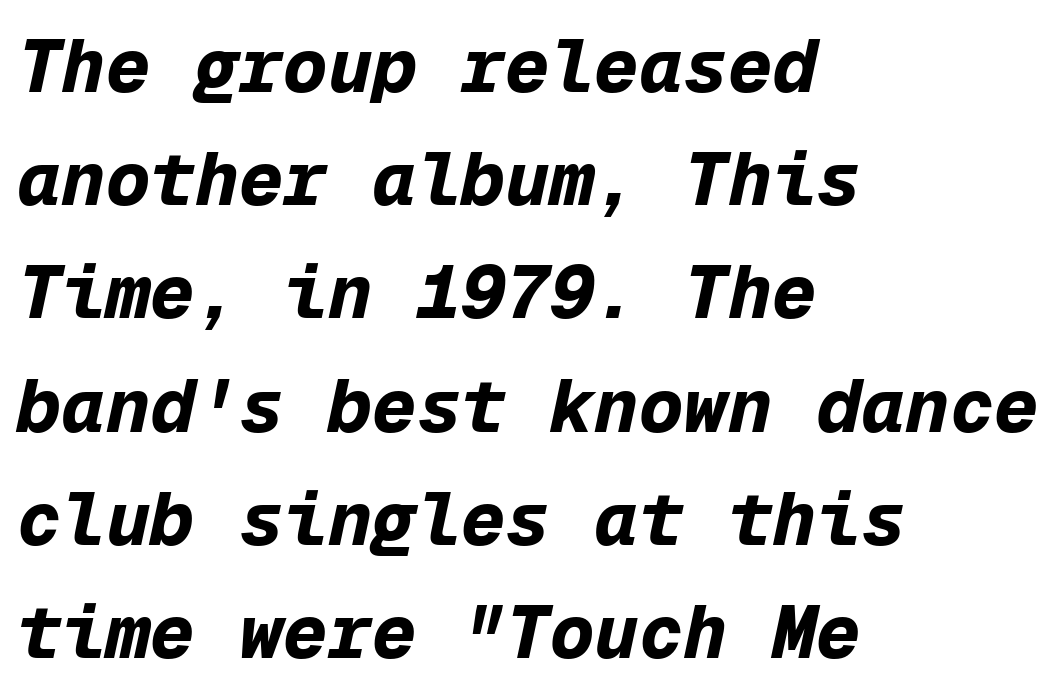
A typesetter would call this leading conventional body-copy spacing. The paragraph shown leans on its left margin. The font is running at its bold setting. The specimen reads as italic at a glance.
